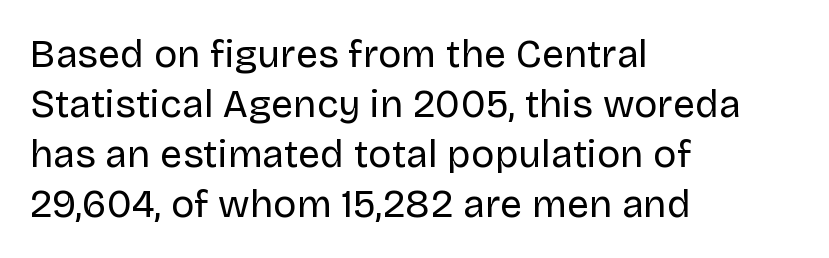
{"serif": "no", "italic": "no", "bold": "no", "weight": "regular", "width": "normal", "stroke_contrast": "low", "x_height": "large", "monospaced": "no", "underline": "no", "align": "left", "line_spacing": "normal", "line_spacing_ratio": 1.28, "letter_spacing": "normal", "letter_spacing_em": 0.0, "glyph_px": 39}
